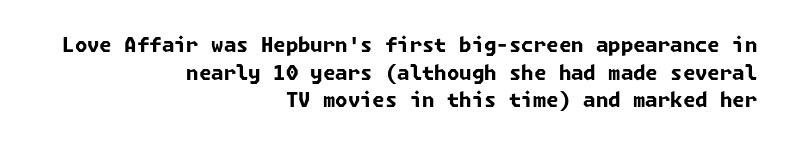
Each glyph is drawn with heavy, bold strokes. Underline: absent. The vertical gap from one line to the next is medium. Words appear dense and cohesive because spacing is normal. Layout note: lines flush right.
